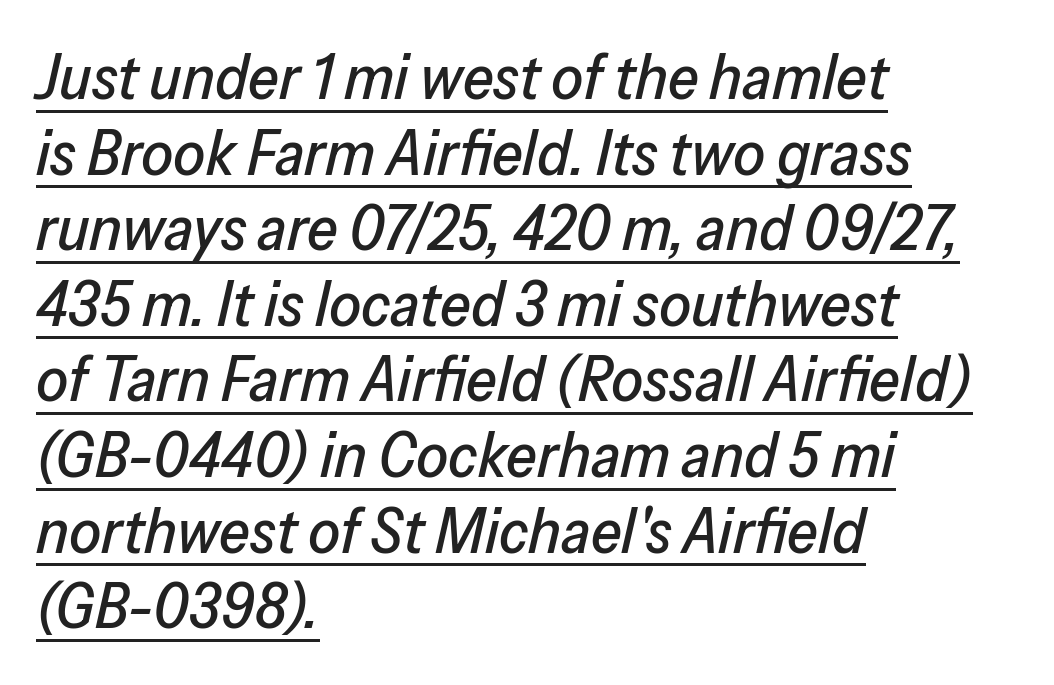
The image shows 63 px text type, italic (leaning right); set left-aligned, line spacing 1.2x, normal letter spacing, underlined; low stroke contrast and a medium x-height.
